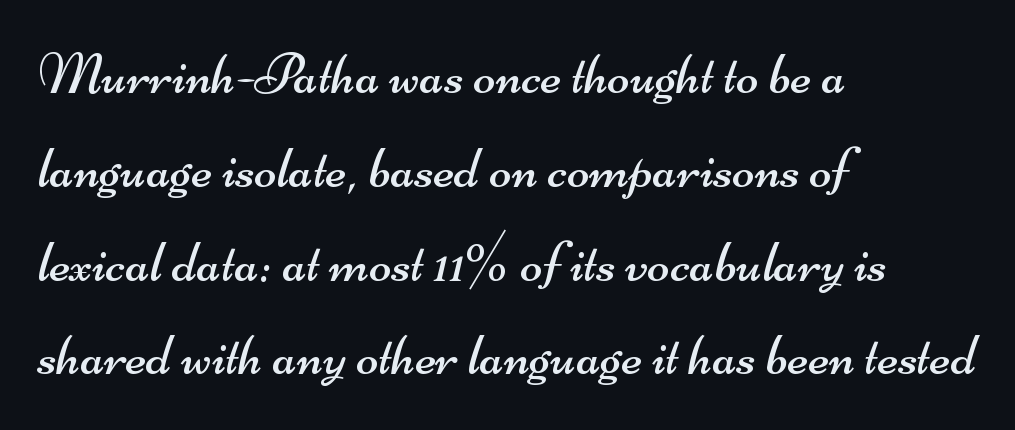
Q: Is the text bold? A: No.
Q: Is the typeface a serif or a sans-serif typeface? A: Sans-serif.
Q: Is the text underlined? A: No.
Q: How is the paragraph aligned? A: Left-aligned.
Q: Is the spacing between letters normal or unusually wide? A: Normal.
Q: Is the spacing between lines tight, normal or loose? A: Normal.
Q: Width (condensed, normal, or wide)? A: Wide.
Q: Stroke contrast? A: Medium.
Q: x-height? A: Small.
Q: Monospaced? A: No.
